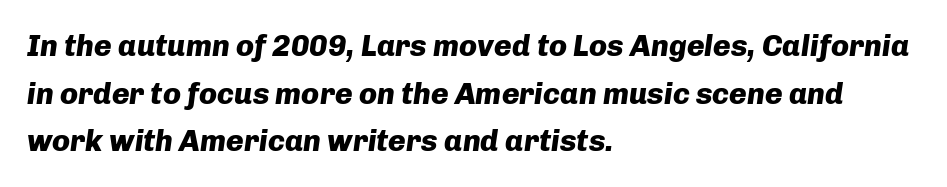
Does the copy run flush right? No — it runs flush left. A typesetter would call this proportional, since set widths differ per character. The lettering tilts uniformly, giving the passage an italic look. A normal amount of white space separates one row of letters from the next. The strokes are fattened all the way to bold.
